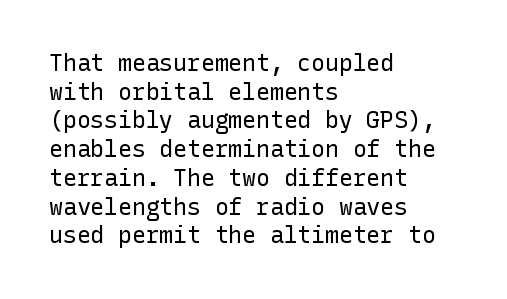
{"italic": "no", "bold": "no", "underline": "no", "align": "left", "line_spacing": "normal", "line_spacing_ratio": 1.25, "letter_spacing": "normal", "letter_spacing_em": 0.0, "glyph_px": 23}
